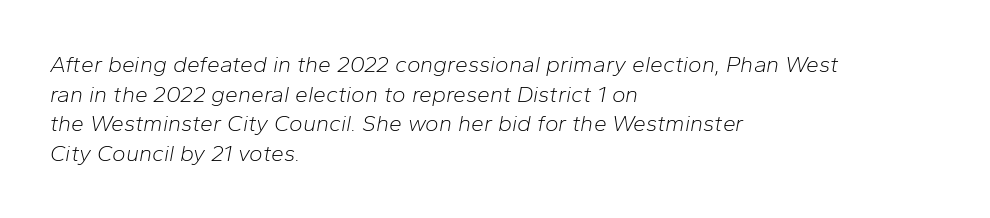
The image shows 23 px text type, italic (leaning right); set left-aligned, normal line spacing (1.29x), normal letter spacing, not underlined.
